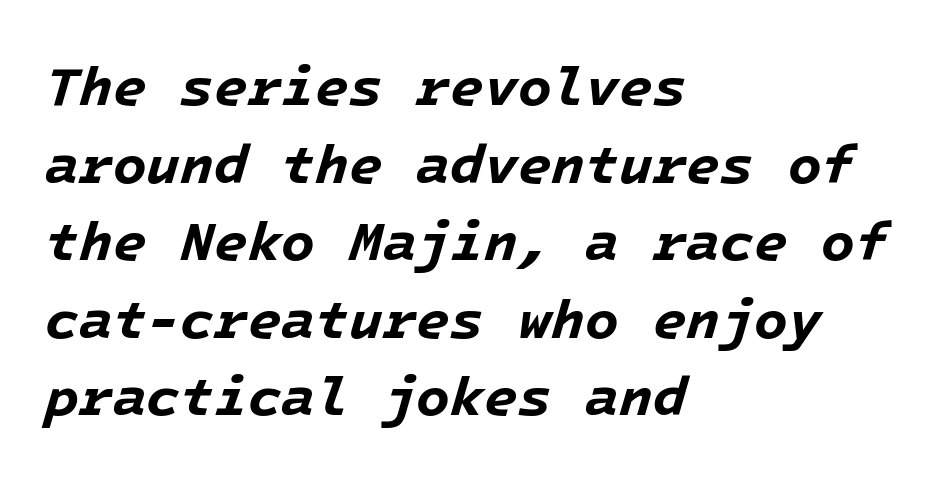
On the weight axis this lands at bold, roughly 700. You could call the tracking neutral — neither tight nor loose. Has an underline been added? It has not. Is the block centered? No — it sits flush against the left margin. An italicized treatment has been applied to the whole sample.
